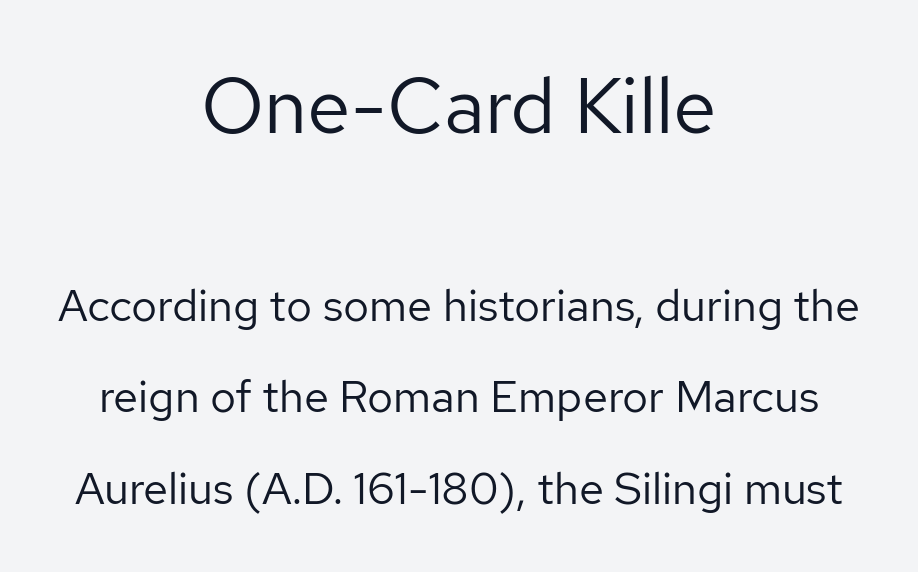
{"serif": "no", "italic": "no", "bold": "no", "weight": "regular", "width": "normal", "stroke_contrast": "low", "x_height": "medium", "monospaced": "no", "underline": "no", "align": "center", "line_spacing": "loose", "line_spacing_ratio": 2.04, "letter_spacing": "normal", "letter_spacing_em": 0.0, "larger_block": "first", "size_ratio": 1.73, "glyph_px": 78}
